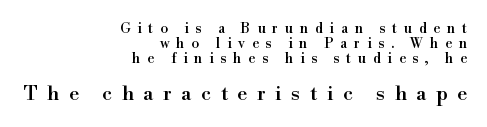
The image shows 20 px text type, upright; set right-aligned, tight line spacing (1.07x), unusually wide letter spacing (+0.48 em), not underlined; the second (bottom) block is 1.43x larger.
